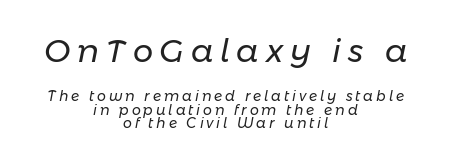
The image shows 32 px regular-weight type, italic (leaning right); set centered, tight line spacing (0.96x), unusually wide letter spacing (+0.21 em), not underlined; the first (top) block is 2.29x larger; low stroke contrast and a medium x-height.
